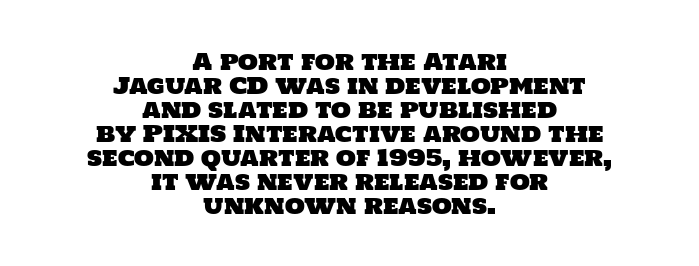
The image shows 23 px text type; set centered, tight line spacing (1.04x), normal letter spacing, not underlined.
